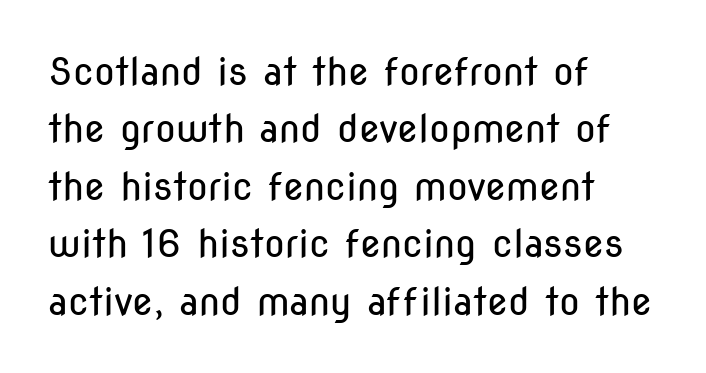
The image shows 38 px regular-weight, condensed sans-serif type, upright; set left-aligned, normal line spacing (1.51x), normal letter spacing, not underlined; low stroke contrast and a medium x-height.
